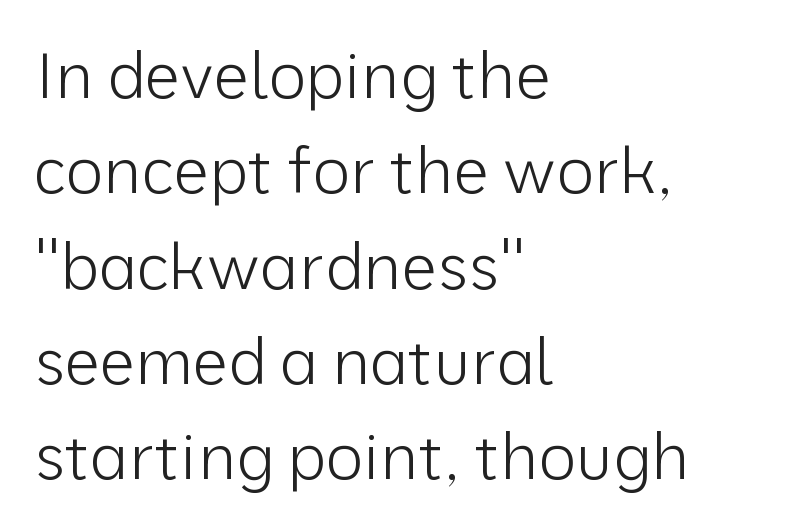
{"serif": "no", "italic": "no", "bold": "no", "weight": "light", "width": "normal", "stroke_contrast": "low", "x_height": "medium", "monospaced": "no", "underline": "no", "align": "left", "line_spacing": "normal", "line_spacing_ratio": 1.49, "letter_spacing": "normal", "letter_spacing_em": 0.0, "glyph_px": 64}
